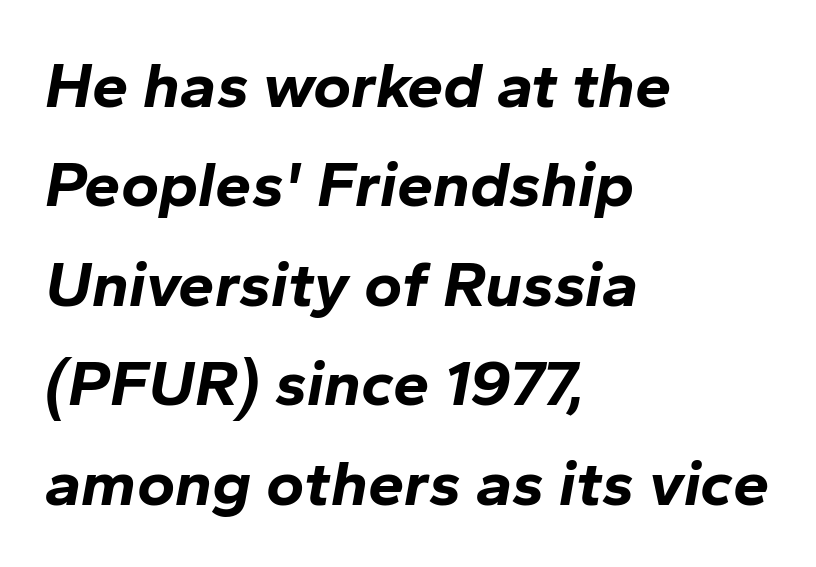
Each letter keeps its own natural width here, so spacing adapts to shape. Interline gaps are of average width in this sample. The font is running at its bold setting. Would a proofreader flag this as italicized? Yes.
